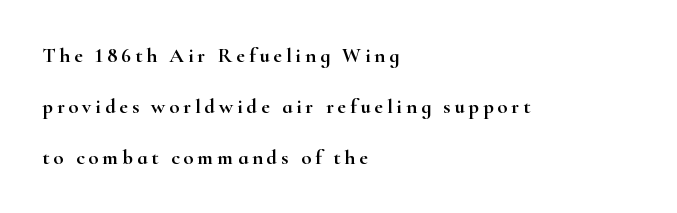
The image shows 21 px text type, upright; set left-aligned, loose line spacing (2.42x), not underlined.
